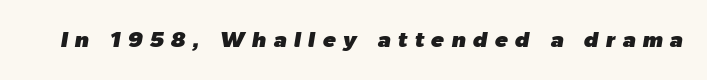
Is the letter spacing exaggerated? Yes — the characters are pushed far apart. Any mark beneath the type? The region is blank. Yep, that's italic — everything's leaning.
